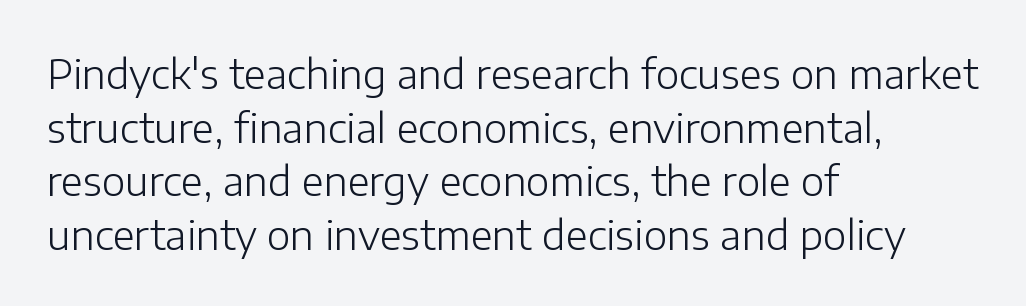
The image shows 40 px light sans-serif type, upright; set left-aligned, normal line spacing (1.34x), normal letter spacing, not underlined; low stroke contrast and a medium x-height.
